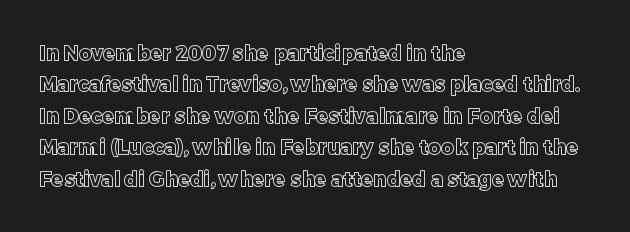
Compared with a centered layout, this one pins lines to the left instead. The space beneath each line is pristine and unruled. The passage shown stacks its lines at a standard gap. Do the letters lean? They stand straight. Spacing between characters is what you'd get straight out of the box.
